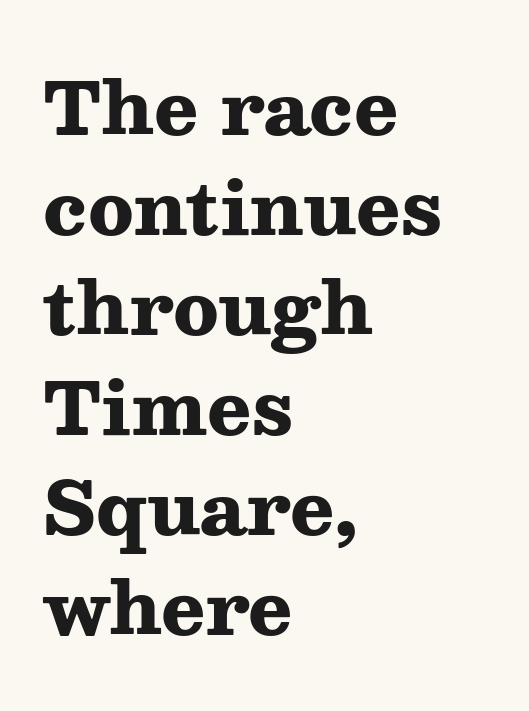
The image shows 73 px heavy, wide serif type, upright; set left-aligned, normal line spacing (1.37x), normal letter spacing, not underlined; medium stroke contrast and a medium x-height.
